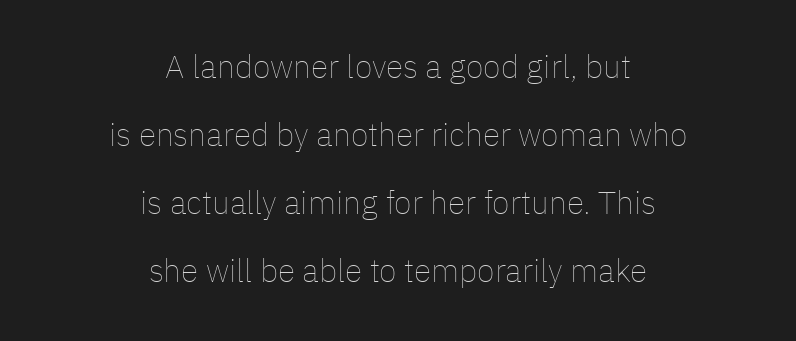
Reading down the column, the eye jumps a long way to each next line. You could not count columns in this text — the font is proportionally spaced. This is not heavy type; no bold has been used. Upright lettering throughout. This sample is center-justified, so both line endings float freely. The horizontal fit of the characters is conventional and even.
